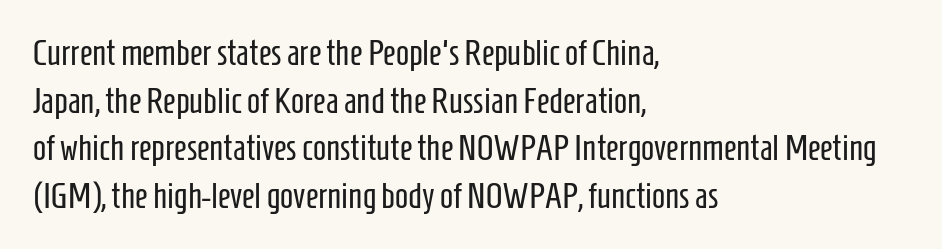
{"serif": "no", "italic": "no", "bold": "no", "weight": "regular", "width": "condensed", "stroke_contrast": "low", "x_height": "medium", "monospaced": "no", "underline": "no", "align": "left", "line_spacing": "normal", "line_spacing_ratio": 1.36, "letter_spacing": "normal", "letter_spacing_em": 0.0, "glyph_px": 35}
